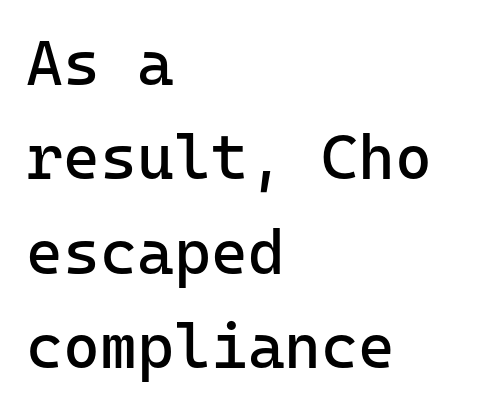
The image shows 63 px regular-weight sans-serif type, upright, monospaced; set left-aligned, normal line spacing (1.5x), normal letter spacing, not underlined; low stroke contrast and a medium x-height.
